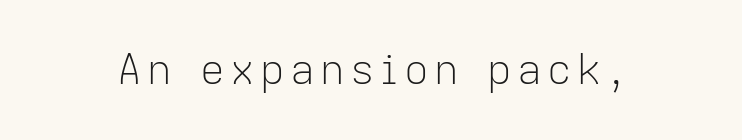
Q: Is the text bold? A: No.
Q: Is the text italic (slanted)? A: No, it is upright.
Q: Is the typeface a serif or a sans-serif typeface? A: Sans-serif.
Q: Is the text underlined? A: No.
Q: Width (condensed, normal, or wide)? A: Normal.
Q: Stroke contrast? A: Low.
Q: x-height? A: Medium.
Q: Monospaced? A: No.
